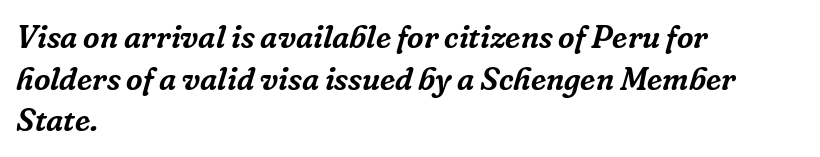
{"serif": "yes", "italic": "yes", "lean": "right", "slant_degrees": 16, "width": "normal", "stroke_contrast": "low", "x_height": "medium", "monospaced": "no", "underline": "no", "align": "left", "line_spacing": "normal", "line_spacing_ratio": 1.3, "letter_spacing": "normal", "letter_spacing_em": 0.0, "glyph_px": 32}
